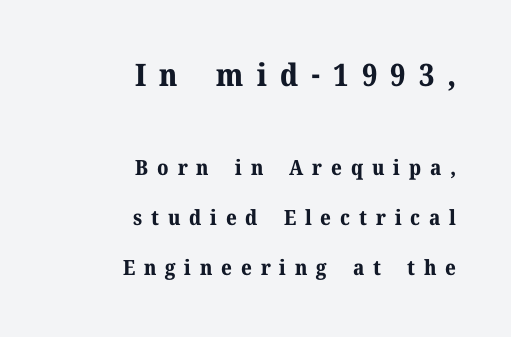
The typesetting leans heavy: a genuine bold. Layout note: lines flush right. No italicization has been applied; the sample stays upright. The designer went with a serif here, giving each stem small feet. The zone under the glyphs is completely vacant. Between one letter and the next there's a generous, obvious gap.
